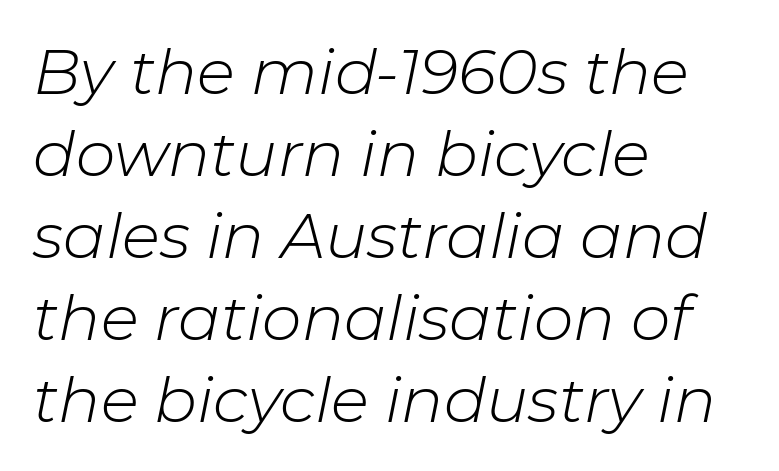
{"italic": "yes", "lean": "right", "slant_degrees": 11, "bold": "no", "weight": "light", "width": "normal", "stroke_contrast": "low", "x_height": "medium", "monospaced": "no", "underline": "no", "align": "left", "line_spacing": "normal", "line_spacing_ratio": 1.3, "letter_spacing": "normal", "letter_spacing_em": 0.0, "glyph_px": 63}
